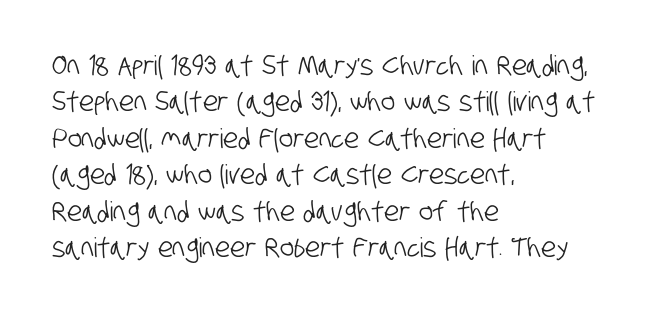
Q: Is the text underlined? A: No.
Q: How is the paragraph aligned? A: Left-aligned.
Q: Is the spacing between letters normal or unusually wide? A: Normal.
Q: Is the spacing between lines tight, normal or loose? A: Normal.
